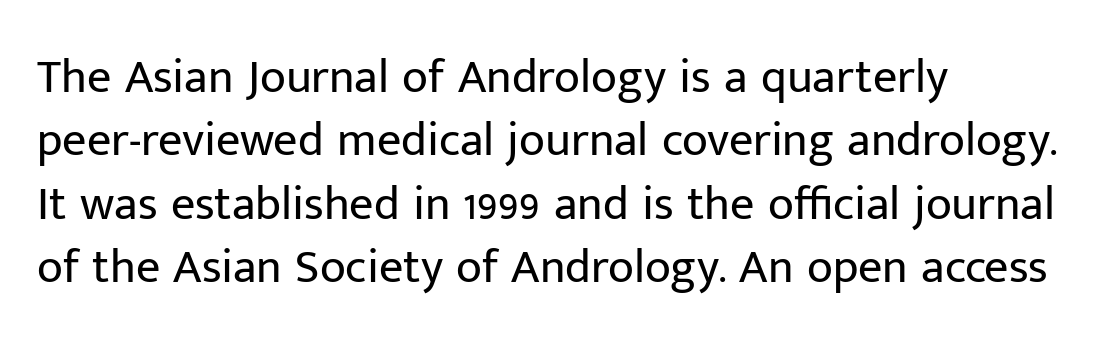
{"serif": "no", "italic": "no", "bold": "no", "weight": "regular", "width": "normal", "stroke_contrast": "low", "x_height": "medium", "monospaced": "no", "underline": "no", "align": "left", "line_spacing": "normal", "line_spacing_ratio": 1.32, "letter_spacing": "normal", "letter_spacing_em": 0.0, "glyph_px": 48}
